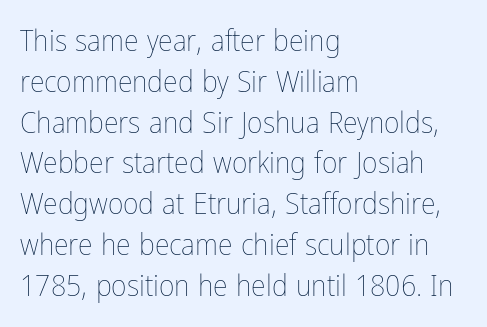
Q: Is the text bold? A: No.
Q: Is the text italic (slanted)? A: No, it is upright.
Q: Is the text underlined? A: No.
Q: How is the paragraph aligned? A: Left-aligned.
Q: Is the spacing between letters normal or unusually wide? A: Normal.
Q: Is the spacing between lines tight, normal or loose? A: Normal.
Q: Width (condensed, normal, or wide)? A: Condensed.
Q: Stroke contrast? A: Low.
Q: x-height? A: Medium.
Q: Monospaced? A: No.
